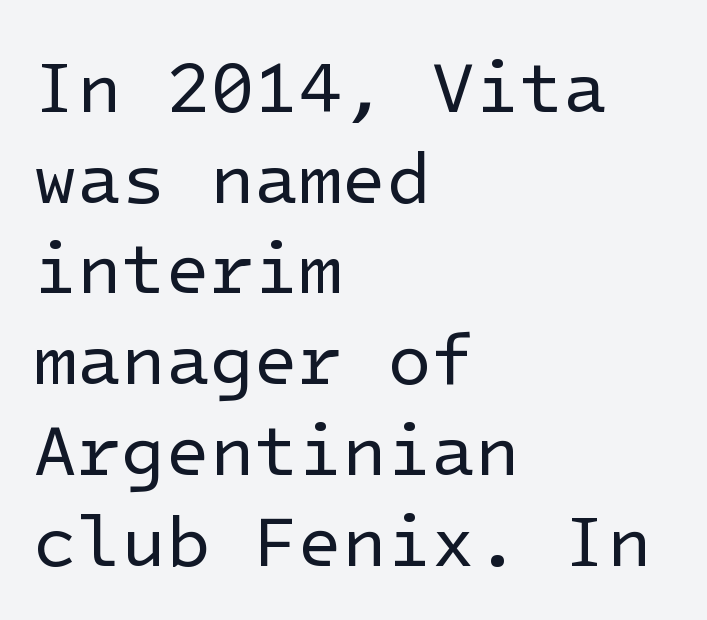
{"serif": "no", "italic": "no", "bold": "no", "weight": "regular", "width": "normal", "stroke_contrast": "low", "x_height": "medium", "underline": "no", "align": "left", "line_spacing": "normal", "line_spacing_ratio": 1.26, "letter_spacing": "normal", "letter_spacing_em": 0.0, "glyph_px": 72}
